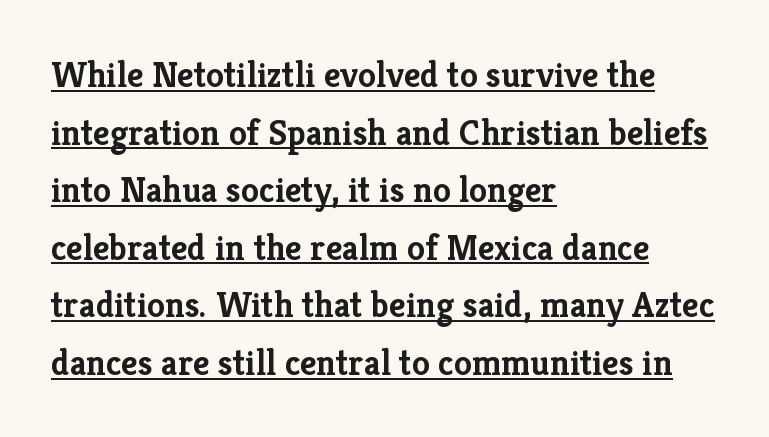
The image shows 36 px semibold serif type, upright; set left-aligned, normal line spacing (1.6x), normal letter spacing, underlined; low stroke contrast and a medium x-height.
